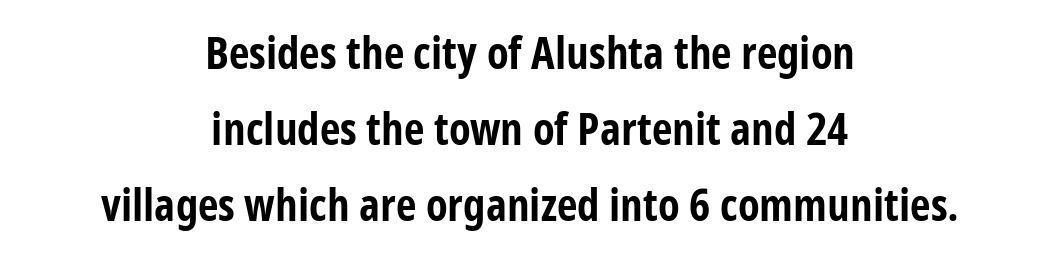
The image shows 45 px bold, condensed sans-serif type, upright; set centered, normal line spacing (1.69x), normal letter spacing, not underlined; low stroke contrast and a medium x-height.
